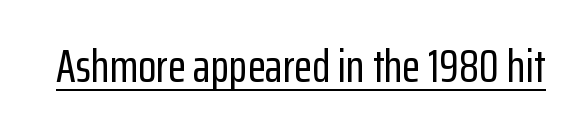
Proportional: the letters do not fall into vertical columns. Does a line run under the words? Yes, clearly. Upright lettering throughout. The face used here is a sans, in the tradition of grotesques and geometrics.
